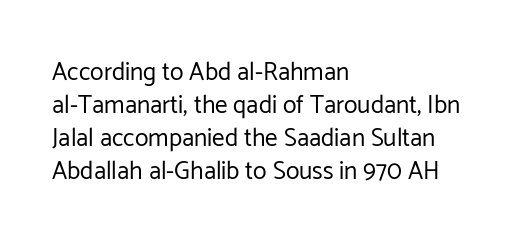
{"italic": "no", "bold": "no", "underline": "no", "align": "left", "line_spacing": "normal", "line_spacing_ratio": 1.32, "letter_spacing": "normal", "letter_spacing_em": 0.0, "glyph_px": 25}
